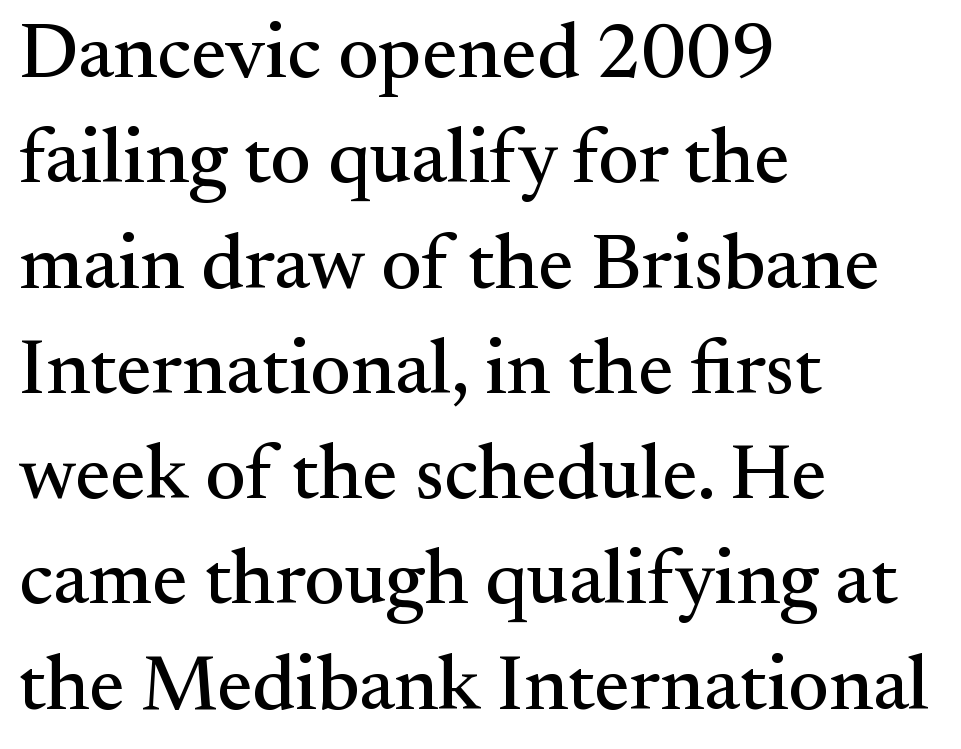
Q: Is the text italic (slanted)? A: No, it is upright.
Q: Is the typeface a serif or a sans-serif typeface? A: Serif.
Q: Is the text underlined? A: No.
Q: How is the paragraph aligned? A: Left-aligned.
Q: Is the spacing between letters normal or unusually wide? A: Normal.
Q: Is the spacing between lines tight, normal or loose? A: Normal.
Q: Width (condensed, normal, or wide)? A: Normal.
Q: Stroke contrast? A: Medium.
Q: x-height? A: Small.
Q: Monospaced? A: No.
